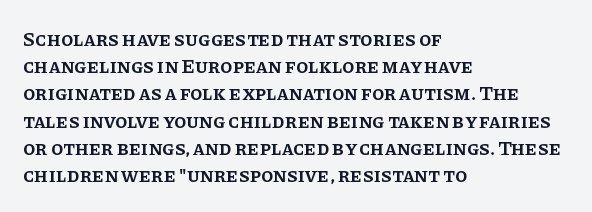
{"italic": "no", "bold": "semi", "underline": "no", "align": "left", "line_spacing": "normal", "line_spacing_ratio": 1.36, "letter_spacing": "normal", "letter_spacing_em": 0.0, "glyph_px": 20}
